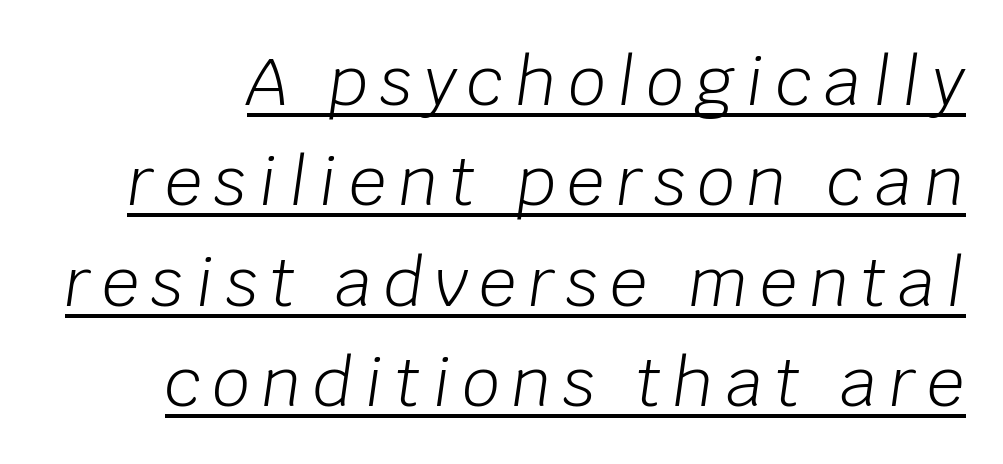
Q: Is the text bold? A: No.
Q: Is the text italic (slanted)? A: Yes, it leans right by about 8 degrees.
Q: Is the text underlined? A: Yes.
Q: Is the spacing between lines tight, normal or loose? A: Normal.
Q: Width (condensed, normal, or wide)? A: Normal.
Q: Stroke contrast? A: Low.
Q: x-height? A: Large.
Q: Monospaced? A: No.
